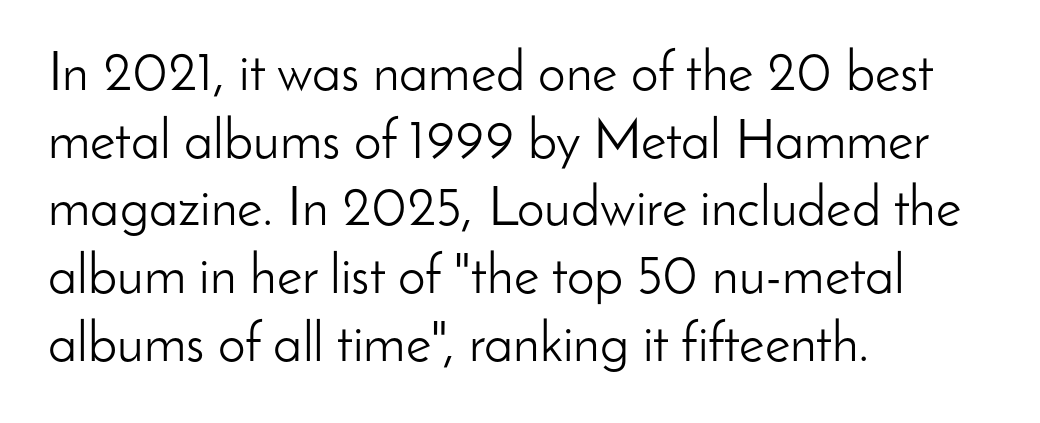
Note the varied advance widths — an 'i' is clearly narrower than an 'm'. The letterforms sit at book weight or below. Do the letters lean? They stand straight. Plain, unruled lines of type.
